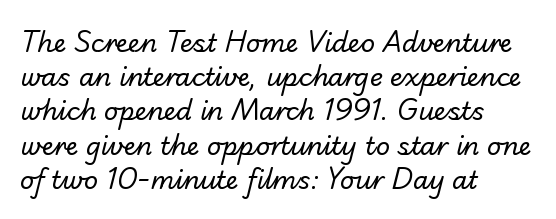
Q: Is the text bold? A: No.
Q: Is the text underlined? A: No.
Q: How is the paragraph aligned? A: Left-aligned.
Q: Is the spacing between letters normal or unusually wide? A: Normal.
Q: Is the spacing between lines tight, normal or loose? A: Normal.
